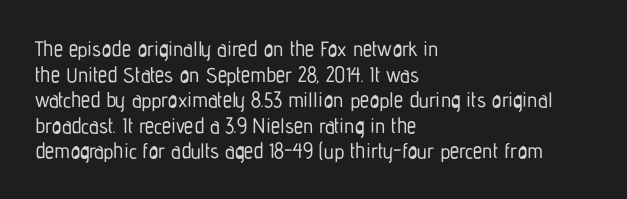
Q: Is the text italic (slanted)? A: No, it is upright.
Q: Is the text underlined? A: No.
Q: How is the paragraph aligned? A: Left-aligned.
Q: Is the spacing between letters normal or unusually wide? A: Normal.
